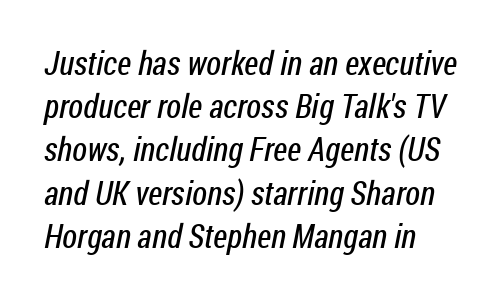
The face used here is proportionally spaced, like ordinary book or web type. The words here are not underlined. The designer went with a sans here, leaving each stem footless. Visually the block forms a straight wall on the left and a jagged coastline on the right. This is not heavy type; no bold has been used.
